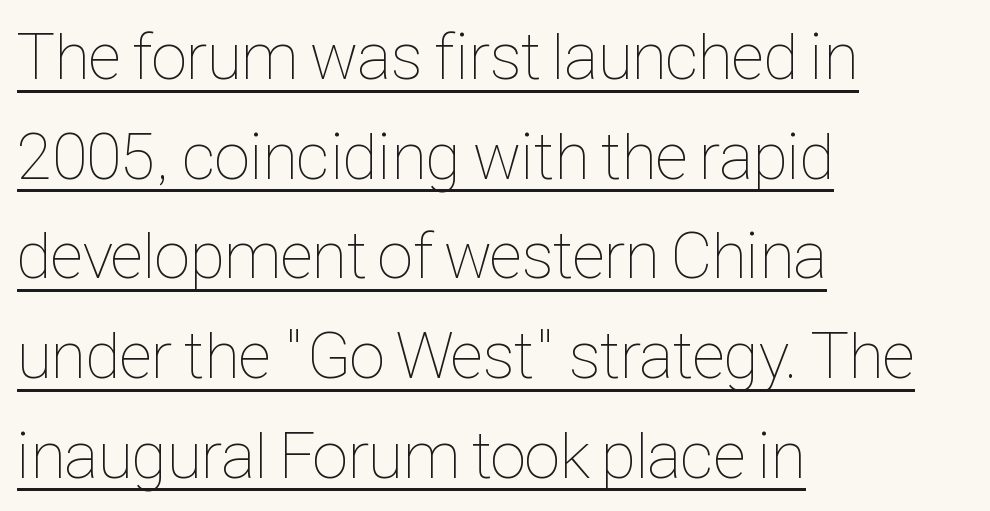
The passage is arranged the way most books set body copy — flush left. Like a heading marked for emphasis, these lines bear an underscore. These glyphs show unthickened strokes, regular width or finer. Whoever set this chose a conventional vertical rhythm.
